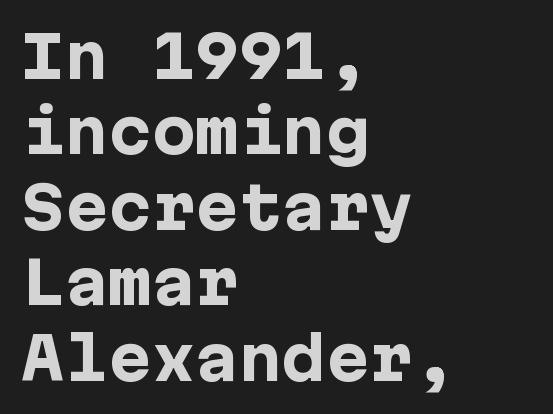
Rows of type keep a routine distance in the vertical direction. What kind of face is this? One without serifs — a sans. The glyphs are unaccompanied by any horizontal stroke below them. The rendering uses a bold face; every stroke is thick and dark. Casual observation: everything's shoved over to the left.
